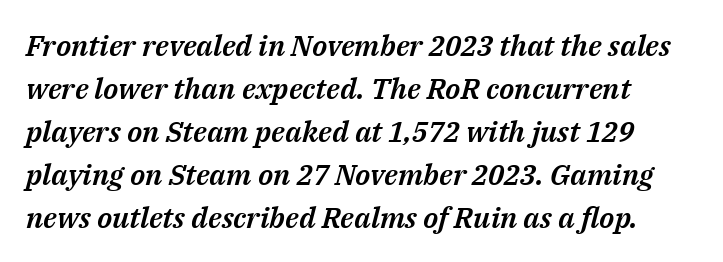
{"italic": "yes", "lean": "right", "slant_degrees": 14, "width": "normal", "stroke_contrast": "medium", "x_height": "medium", "monospaced": "no", "underline": "no", "line_spacing": "normal", "line_spacing_ratio": 1.48, "letter_spacing": "normal", "letter_spacing_em": 0.0, "glyph_px": 29}
